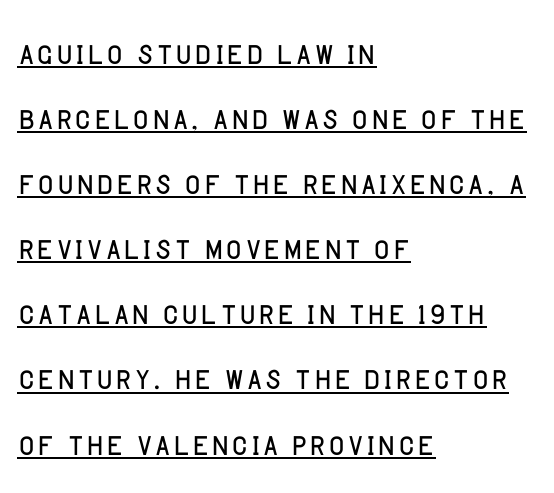
The image shows 42 px light sans-serif type, upright; set left-aligned, normal line spacing (1.55x), normal letter spacing, underlined; low stroke contrast and a large x-height.
